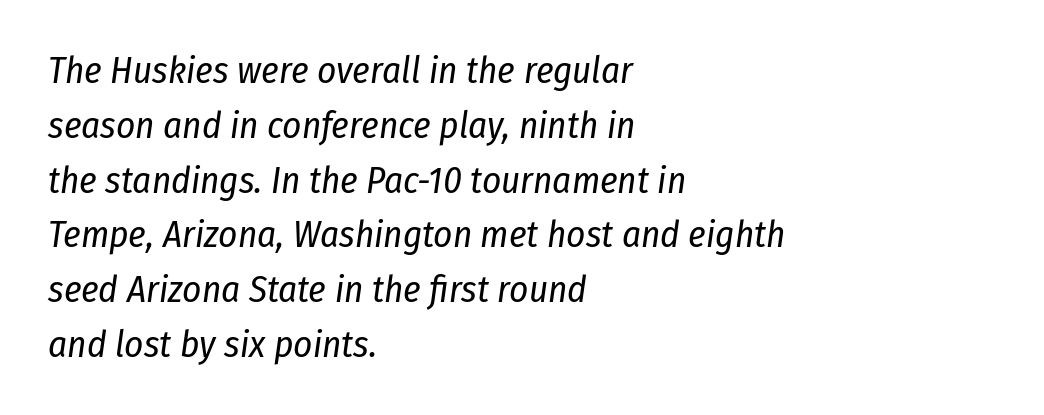
The image shows 37 px regular-weight, condensed type, italic (leaning right); set left-aligned, normal line spacing (1.48x), normal letter spacing, not underlined; low stroke contrast and a medium x-height.
